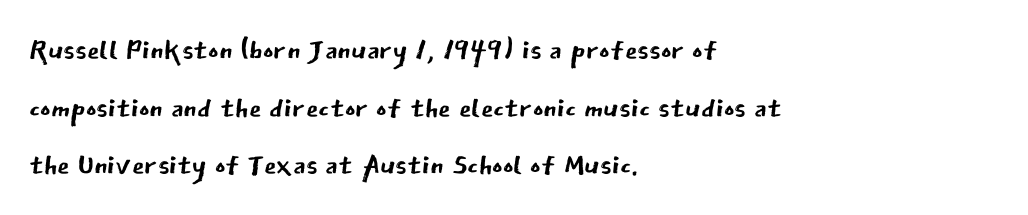
There is no visible air inserted between adjacent glyphs. This sample is left-justified, so line endings fall wherever the words run out. Unlike a traditional serif, this face leaves its strokes unadorned. Words float on clear page, feet unadorned. The letters advance in unequal steps, a hallmark of proportional type.
